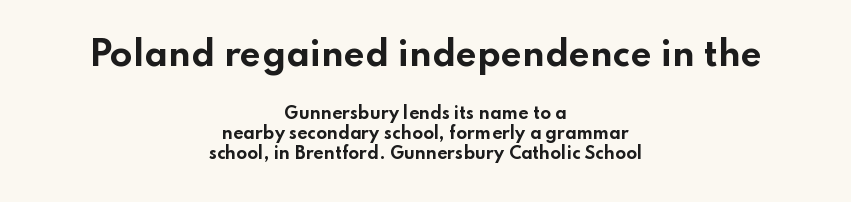
{"serif": "no", "italic": "no", "bold": "yes", "weight": "bold", "width": "wide", "stroke_contrast": "low", "x_height": "small", "monospaced": "no", "underline": "no", "align": "center", "line_spacing": "normal", "line_spacing_ratio": 1.26, "letter_spacing": "normal", "letter_spacing_em": 0.0, "larger_block": "first", "size_ratio": 2.06, "glyph_px": 33}
